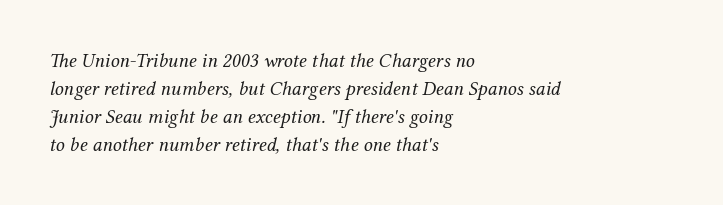
Q: Is the text bold? A: No.
Q: Is the text italic (slanted)? A: Yes, it leans right by about 12 degrees.
Q: Is the text underlined? A: No.
Q: How is the paragraph aligned? A: Left-aligned.
Q: Is the spacing between letters normal or unusually wide? A: Normal.
Q: Is the spacing between lines tight, normal or loose? A: Normal.
